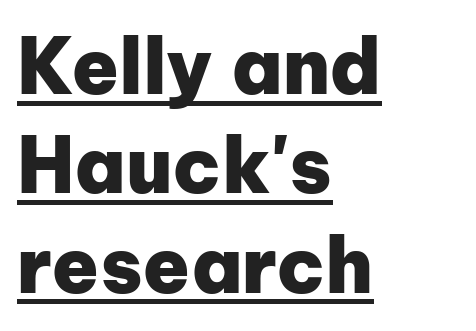
{"serif": "no", "italic": "no", "bold": "yes", "weight": "heavy", "width": "normal", "stroke_contrast": "low", "x_height": "medium", "monospaced": "no", "underline": "yes", "align": "left", "line_spacing": "normal", "line_spacing_ratio": 1.29, "letter_spacing": "normal", "letter_spacing_em": 0.0, "glyph_px": 77}
